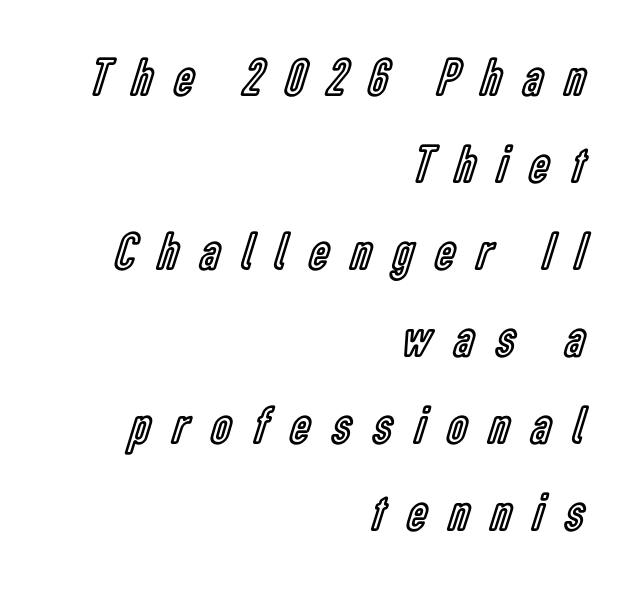
The image shows 54 px condensed type; set right-aligned, normal line spacing (1.61x), unusually wide letter spacing (+0.42 em), not underlined; a medium x-height.
